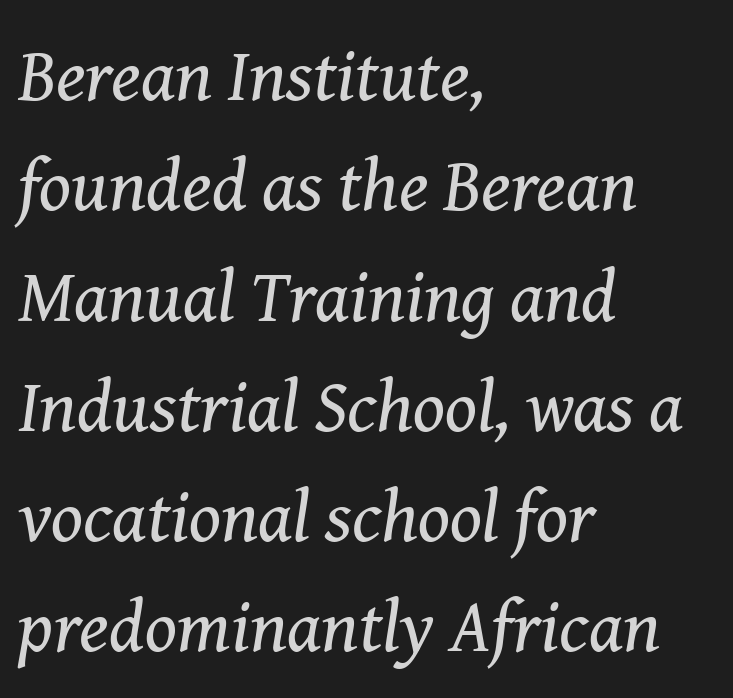
Q: Is the text bold? A: No.
Q: Is the text italic (slanted)? A: Yes, it leans right by about 8 degrees.
Q: Is the typeface a serif or a sans-serif typeface? A: Serif.
Q: Is the text underlined? A: No.
Q: How is the paragraph aligned? A: Left-aligned.
Q: Is the spacing between letters normal or unusually wide? A: Normal.
Q: Is the spacing between lines tight, normal or loose? A: Normal.
Q: Width (condensed, normal, or wide)? A: Normal.
Q: Stroke contrast? A: Medium.
Q: x-height? A: Medium.
Q: Monospaced? A: No.
